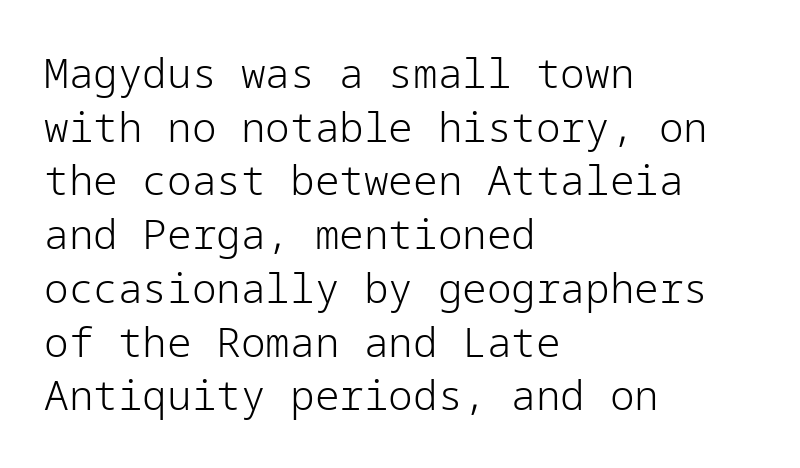
{"serif": "no", "italic": "no", "bold": "no", "weight": "light", "width": "normal", "stroke_contrast": "low", "x_height": "medium", "underline": "no", "align": "left", "line_spacing": "normal", "line_spacing_ratio": 1.31, "letter_spacing": "normal", "letter_spacing_em": 0.0, "glyph_px": 41}
